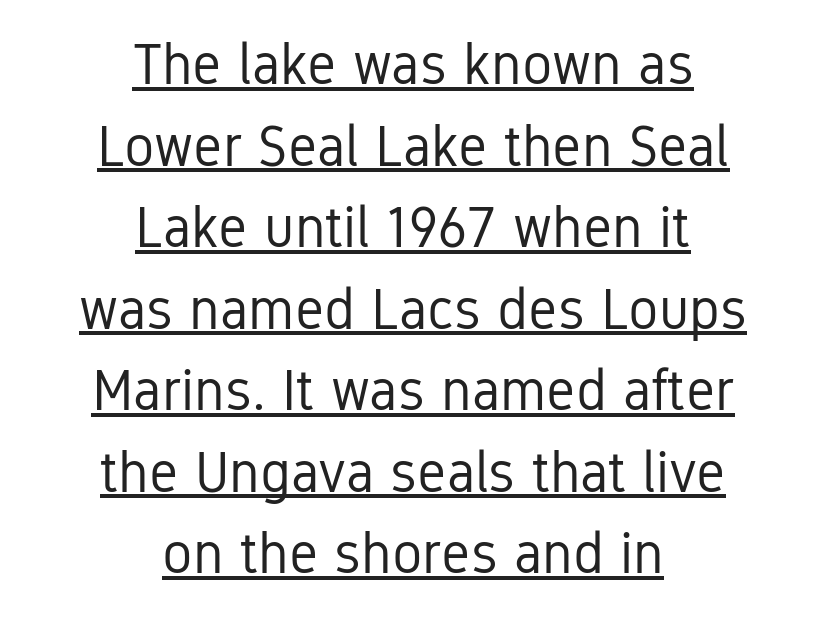
Q: Is the text bold? A: No.
Q: Is the text italic (slanted)? A: No, it is upright.
Q: Is the typeface a serif or a sans-serif typeface? A: Sans-serif.
Q: Is the text underlined? A: Yes.
Q: How is the paragraph aligned? A: Centered.
Q: Is the spacing between letters normal or unusually wide? A: Normal.
Q: Is the spacing between lines tight, normal or loose? A: Normal.
Q: Width (condensed, normal, or wide)? A: Condensed.
Q: Stroke contrast? A: Low.
Q: x-height? A: Medium.
Q: Monospaced? A: No.
